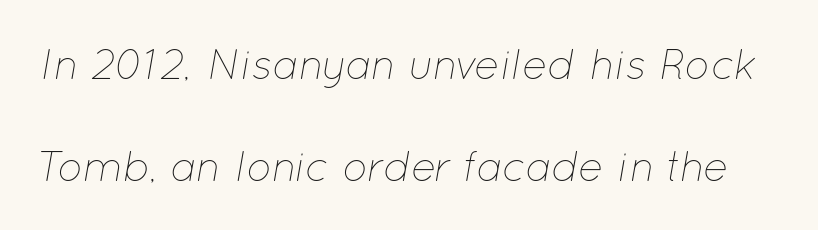
The image shows 42 px thin type, italic (leaning right); set loose line spacing (2.42x), normal letter spacing, not underlined; low stroke contrast and a medium x-height.
